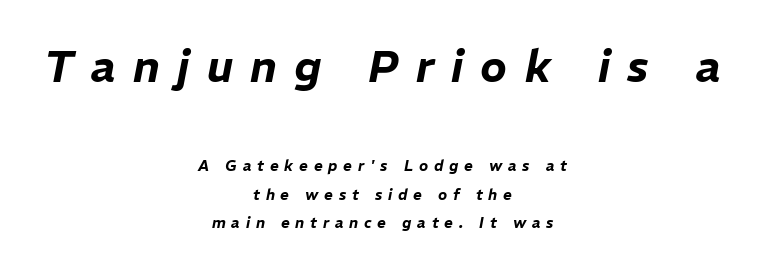
Honestly, the letter spacing is so wide it's the main thing you notice. This sample has the flowing, uneven cadence of proportional lettering. Which chunk is bigger? The first one — the top block dwarfs the bottom. The whitespace from short lines is split evenly between both sides. No word sits above an underline.
